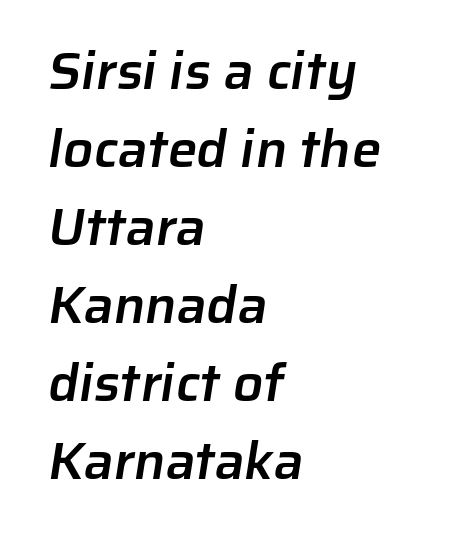
A semibold gives these letters moderate extra thickness, short of bold. Does extra space separate the letters? No, they use regular spacing. Bare-footed words on every line. Short and long lines alike share a common starting point at left. Rows of type keep a routine distance in the vertical direction.
